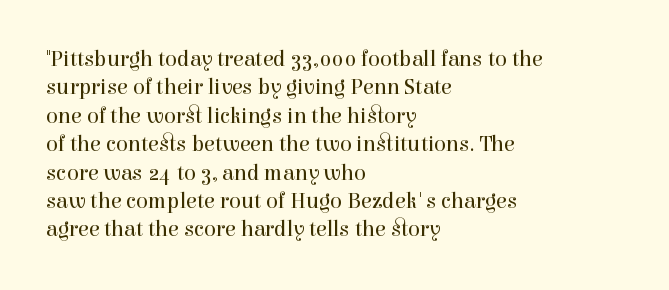
The image shows 22 px text type, upright; set left-aligned, normal line spacing (1.29x), normal letter spacing, not underlined.
